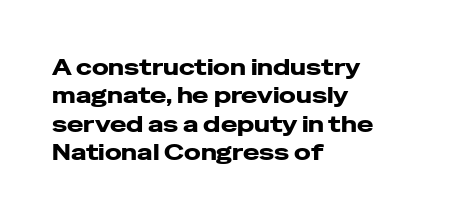
{"italic": "no", "underline": "no", "align": "left", "line_spacing": "normal", "line_spacing_ratio": 1.29, "letter_spacing": "normal", "letter_spacing_em": 0.0, "glyph_px": 22}
